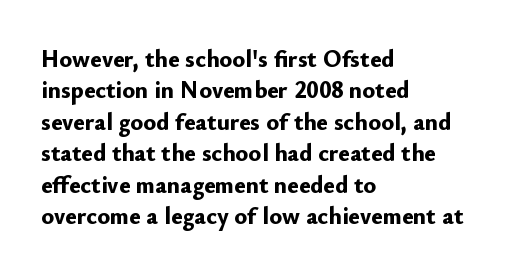
Q: Is the text bold? A: Yes.
Q: Is the text italic (slanted)? A: No, it is upright.
Q: Is the text underlined? A: No.
Q: How is the paragraph aligned? A: Left-aligned.
Q: Is the spacing between letters normal or unusually wide? A: Normal.
Q: Is the spacing between lines tight, normal or loose? A: Normal.
